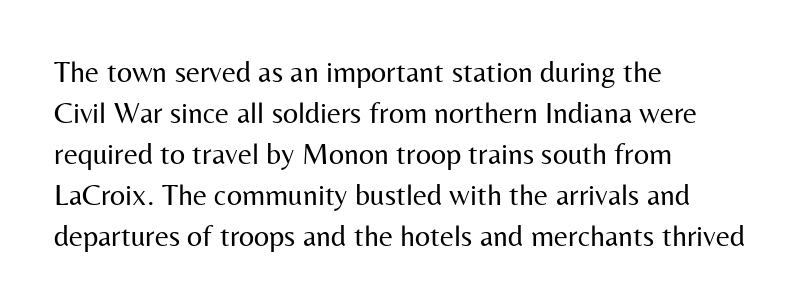
{"serif": "no", "italic": "no", "bold": "no", "weight": "regular", "width": "normal", "stroke_contrast": "medium", "x_height": "medium", "monospaced": "no", "underline": "no", "align": "left", "line_spacing": "normal", "line_spacing_ratio": 1.37, "letter_spacing": "normal", "letter_spacing_em": 0.0, "glyph_px": 30}
